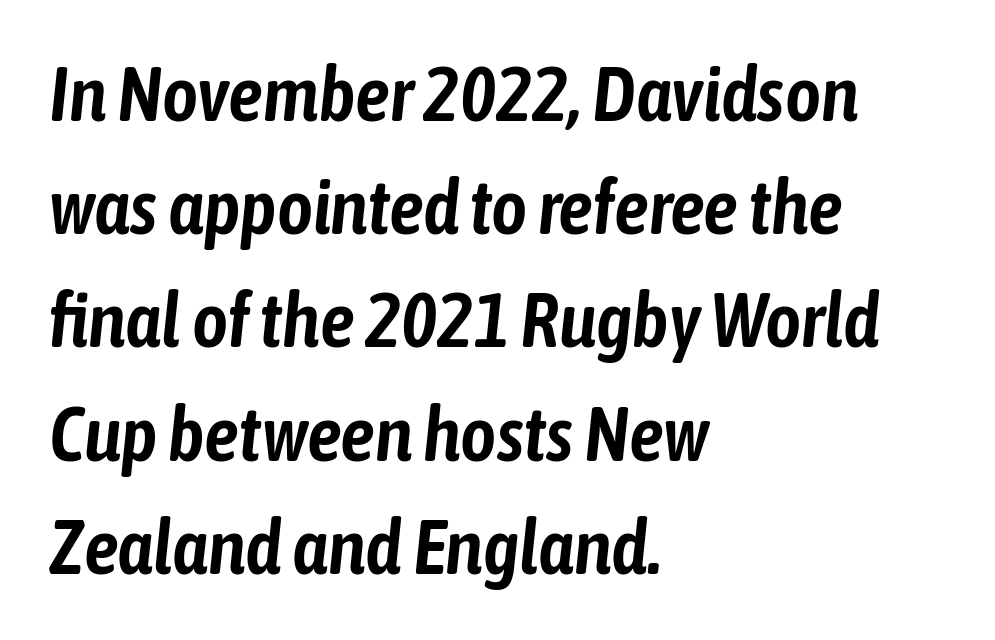
The image shows 77 px condensed type, italic (leaning right); set left-aligned, normal line spacing (1.47x), normal letter spacing, not underlined; low stroke contrast and a medium x-height.
